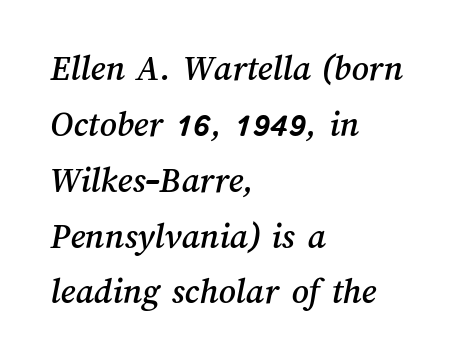
A typesetter would call this proportional, since set widths differ per character. What's the leading like? Ordinary, nothing unusual. Short and long lines alike share a common starting point at left. Any mark beneath the type? The region is blank.
